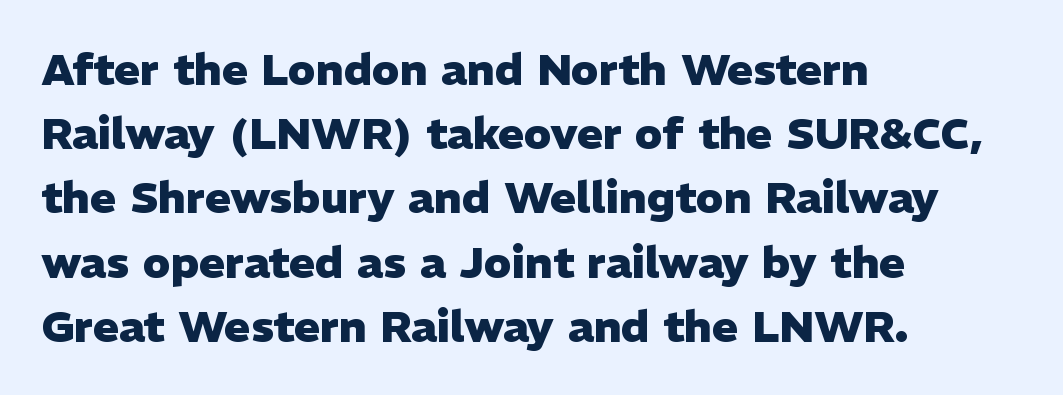
{"serif": "no", "italic": "no", "bold": "yes", "weight": "heavy", "width": "normal", "stroke_contrast": "low", "x_height": "medium", "monospaced": "no", "underline": "no", "align": "left", "line_spacing": "normal", "line_spacing_ratio": 1.46, "letter_spacing": "normal", "letter_spacing_em": 0.0, "glyph_px": 44}
